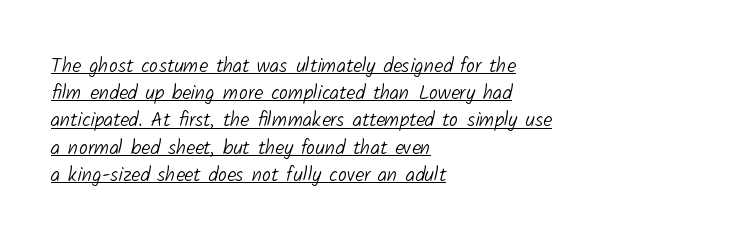
Leading: standard. Students, note that the glyphs here touch the page at normal intervals. The passage shown is not bold in any degree. Typeset ragged right — the left edge is the straight one. A continuous stroke trails under the words, as in a hyperlink.
